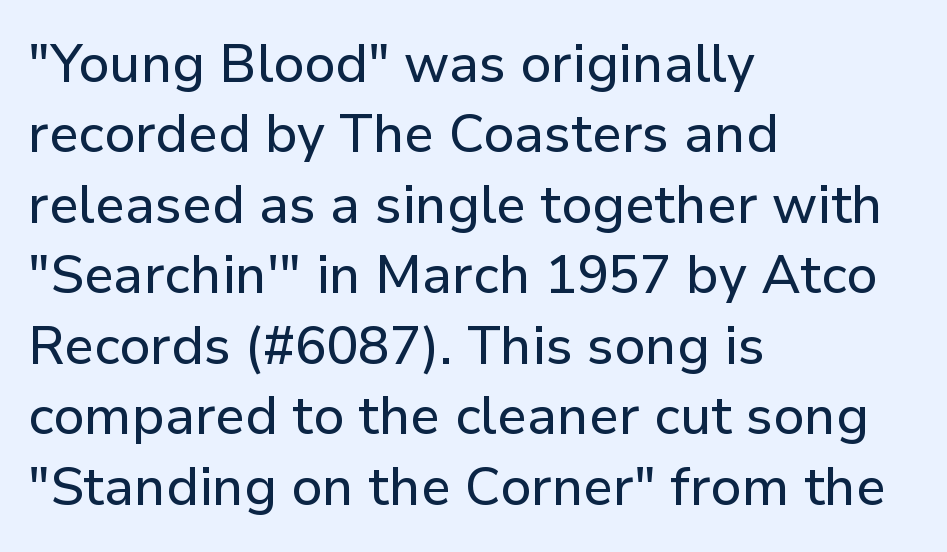
Interline gaps are of average width in this sample. Is this a sans? Yes — the strokes have no serifs. Varying glyph widths throughout — classic text-font behaviour. Every character sits straight up, as roman type does. Caption: multi-line text, flush left, ragged right.
